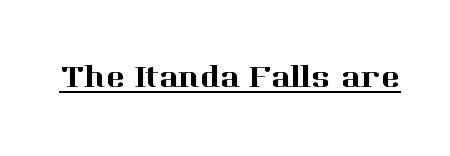
{"serif": "yes", "italic": "no", "width": "normal", "stroke_contrast": "high", "x_height": "medium", "monospaced": "no", "underline": "yes", "letter_spacing": "normal", "letter_spacing_em": 0.0, "glyph_px": 33}
